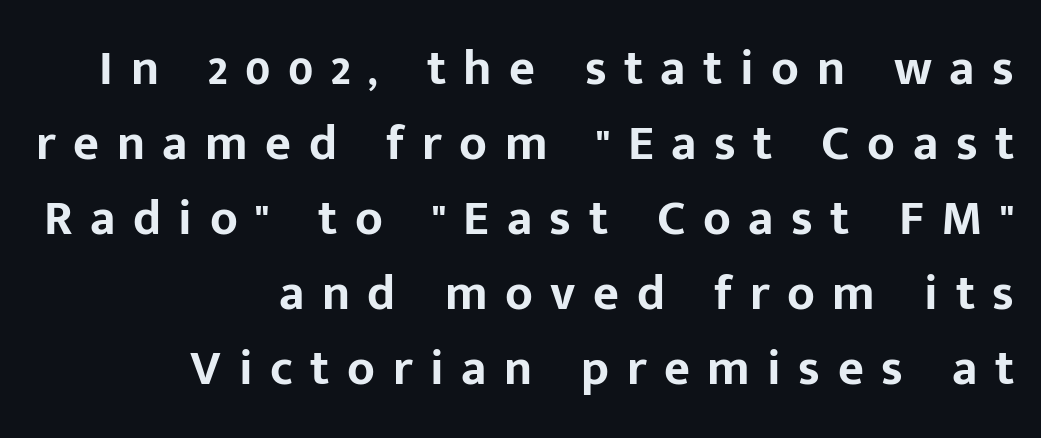
Q: Is the text bold? A: Yes.
Q: Is the text italic (slanted)? A: No, it is upright.
Q: Is the typeface a serif or a sans-serif typeface? A: Sans-serif.
Q: Is the text underlined? A: No.
Q: How is the paragraph aligned? A: Right-aligned.
Q: Is the spacing between letters normal or unusually wide? A: Unusually wide.
Q: Is the spacing between lines tight, normal or loose? A: Normal.
Q: Width (condensed, normal, or wide)? A: Normal.
Q: Stroke contrast? A: Low.
Q: x-height? A: Medium.
Q: Monospaced? A: No.
